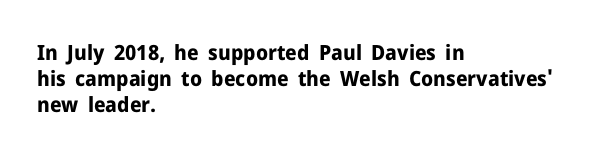
The strokes are fattened all the way to bold. Visually the block forms a straight wall on the left and a jagged coastline on the right. A typesetter would mark this as roman, not italic. The words here are not underlined.
